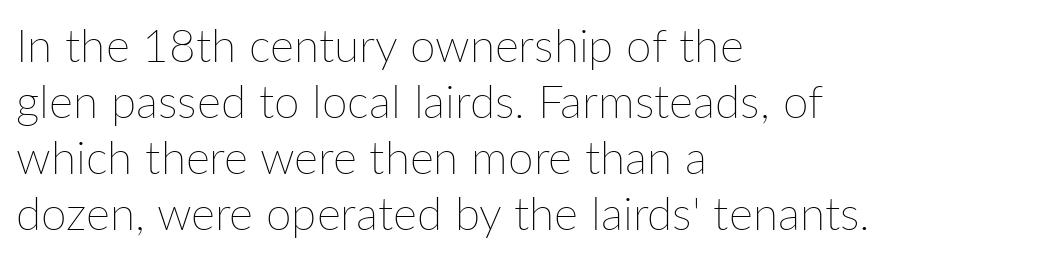
You could call the tracking neutral — neither tight nor loose. The letters advance in unequal steps, a hallmark of proportional type. A classic flush-left, rag-right setting is used for this passage. The specimen reads as upright at a glance. A light-to-regular cut is what we see here. The space beneath each line is pristine and unruled.
